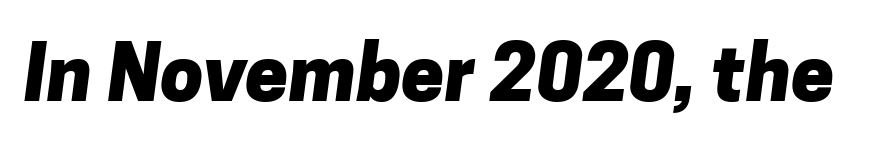
The typesetting leans heavy: a genuine bold. Type style note: lacks serifs. The letters advance in unequal steps, a hallmark of proportional type. Unmarked baselines from the first word to the last. Characters follow at the spacing the type designer built in.
